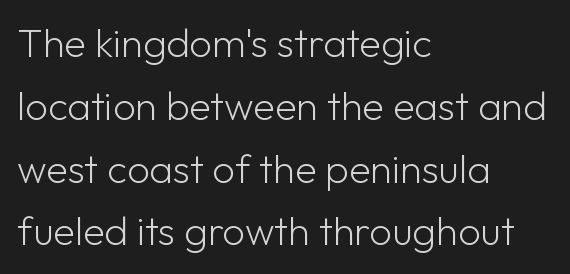
Line spacing here is normal. A clean baseline with only descenders dipping below it. Students, note that the glyphs here touch the page at normal intervals. Heft: none added — not bold. The lettering stays uniformly vertical, giving the passage a roman look.
